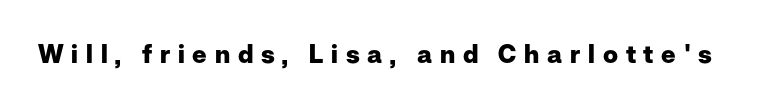
Q: Is the text bold? A: Yes.
Q: Is the text italic (slanted)? A: No, it is upright.
Q: Is the text underlined? A: No.
Q: Is the spacing between letters normal or unusually wide? A: Unusually wide.
